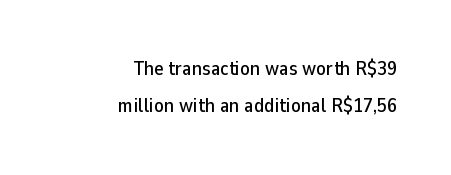
Students, note that the glyphs here touch the page at normal intervals. The space beneath each line is pristine and unruled. Upright lettering throughout. These lines stack with their right ends in a neat column.
